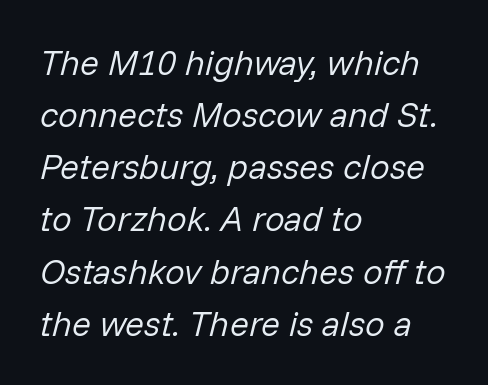
This rendering uses left alignment, leaving the right contour irregular. Reading down the column, the eye jumps a familiar distance to each next line. Emphasis-style slanted type is in use. Stems and bowls with no extra thickness — not bold. Check the space under the baseline: it is left empty.
